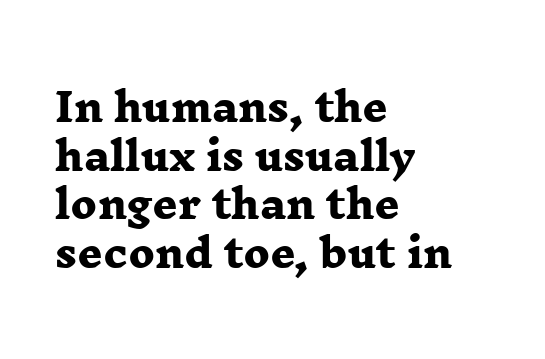
Q: Is the text bold? A: Yes.
Q: Is the typeface a serif or a sans-serif typeface? A: Serif.
Q: Is the text underlined? A: No.
Q: How is the paragraph aligned? A: Left-aligned.
Q: Is the spacing between letters normal or unusually wide? A: Normal.
Q: Is the spacing between lines tight, normal or loose? A: Normal.
Q: Width (condensed, normal, or wide)? A: Wide.
Q: Stroke contrast? A: Low.
Q: x-height? A: Medium.
Q: Monospaced? A: No.
